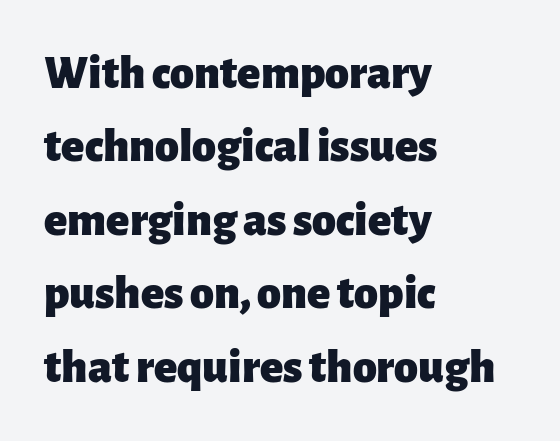
Does the weight exceed regular? Yes, all the way to bold. Honestly, there is no underline to notice here at all. Posture: upright roman. Character widths vary here, with narrow letters taking less room than wide ones.
